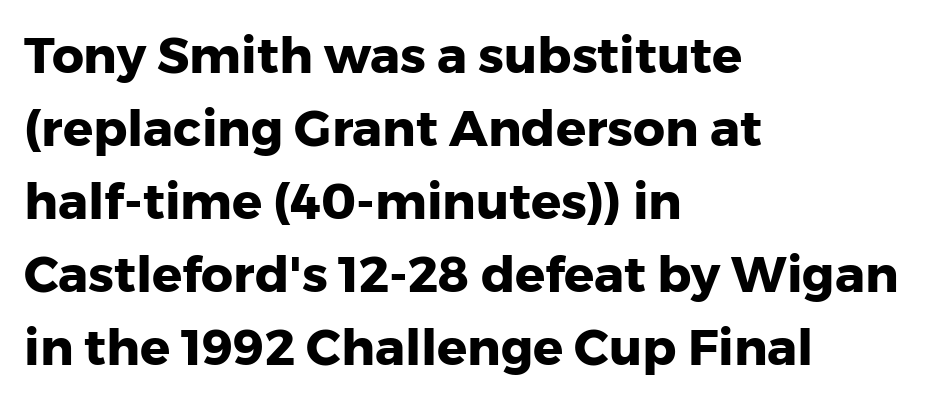
The image shows 50 px heavy sans-serif type, upright; set left-aligned, normal line spacing (1.46x), normal letter spacing, not underlined; low stroke contrast and a medium x-height.
